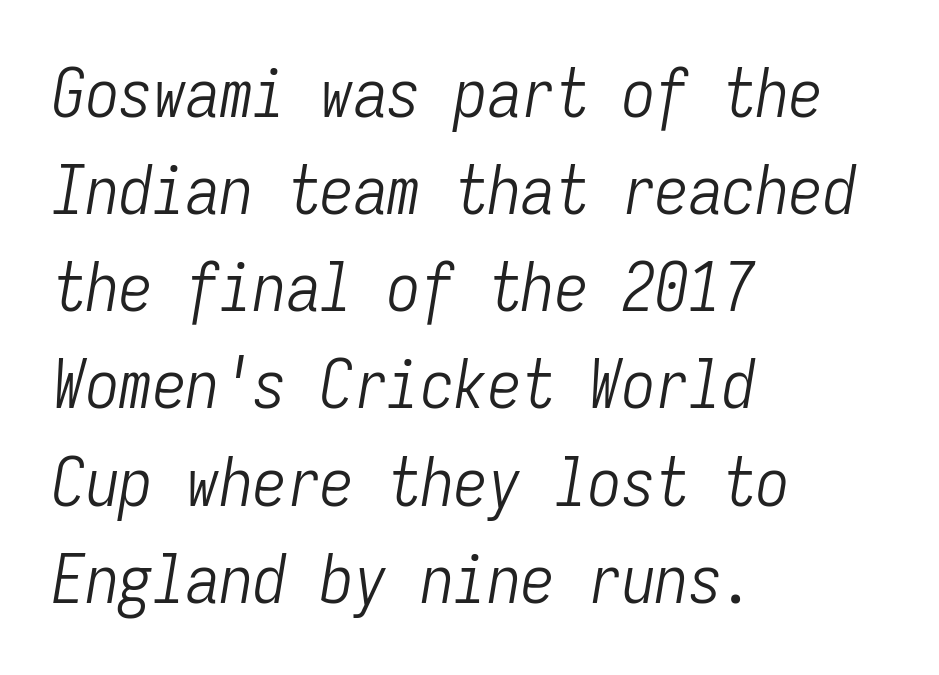
Q: Is the text bold? A: No.
Q: Is the text italic (slanted)? A: Yes, it leans right by about 9 degrees.
Q: Is the text underlined? A: No.
Q: How is the paragraph aligned? A: Left-aligned.
Q: Is the spacing between letters normal or unusually wide? A: Normal.
Q: Is the spacing between lines tight, normal or loose? A: Normal.
Q: Width (condensed, normal, or wide)? A: Condensed.
Q: Stroke contrast? A: Low.
Q: x-height? A: Medium.
Q: Monospaced? A: Yes.
